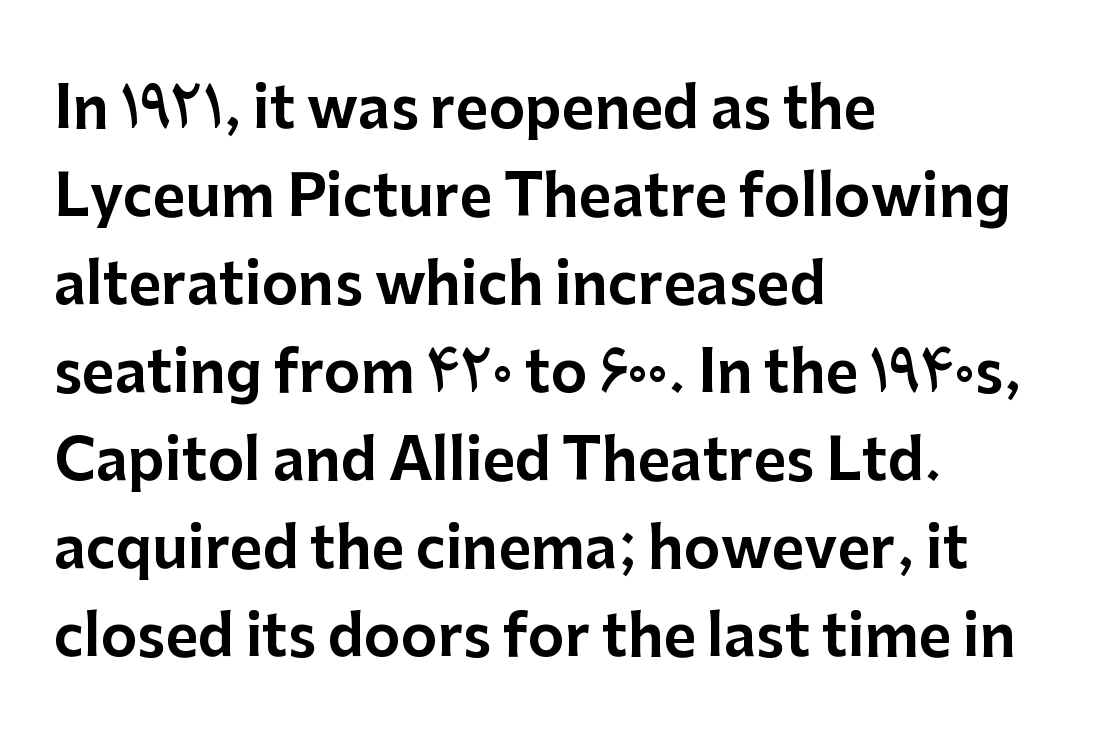
A typesetter would call this proportional, since set widths differ per character. All the whitespace from short lines collects on the right. In terms of leading, this rendering sits right in the middle. Serif or sans? Sans — the stroke terminals are bare. Here the glyphs are tracked normally, forming tight word shapes. Nobody drew a line under any word here.
